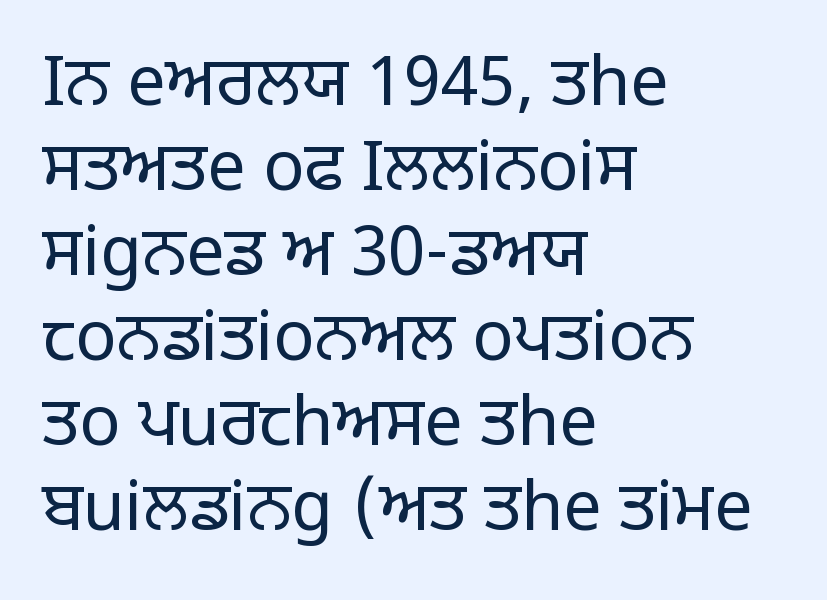
The image shows 68 px regular-weight sans-serif type, upright; set left-aligned, normal line spacing (1.25x), normal letter spacing, not underlined; low stroke contrast and a large x-height.
